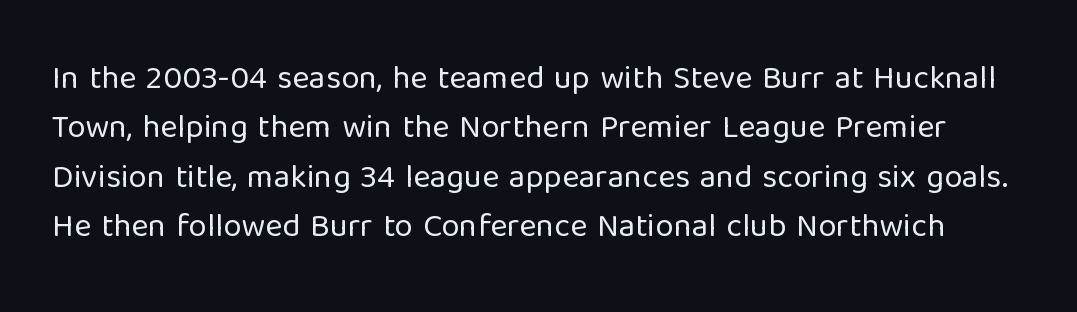
{"serif": "no", "italic": "no", "bold": "no", "weight": "regular", "width": "normal", "stroke_contrast": "low", "x_height": "medium", "monospaced": "no", "underline": "no", "line_spacing": "normal", "line_spacing_ratio": 1.5, "letter_spacing": "normal", "letter_spacing_em": 0.0, "glyph_px": 33}
